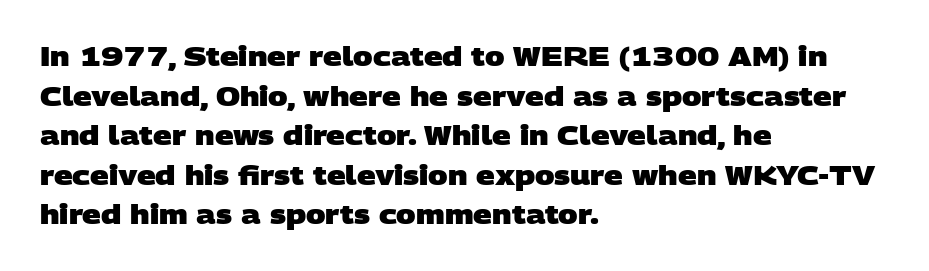
{"bold": "yes", "underline": "no", "align": "left", "line_spacing": "normal", "line_spacing_ratio": 1.52, "letter_spacing": "normal", "letter_spacing_em": 0.0, "glyph_px": 26}
